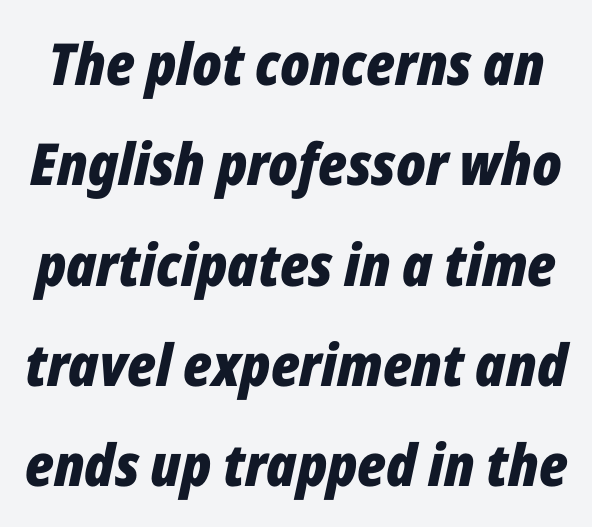
Q: Is the text bold? A: Yes.
Q: Is the text italic (slanted)? A: Yes, it leans right by about 12 degrees.
Q: Is the text underlined? A: No.
Q: Is the spacing between letters normal or unusually wide? A: Normal.
Q: Width (condensed, normal, or wide)? A: Condensed.
Q: Stroke contrast? A: Low.
Q: x-height? A: Medium.
Q: Monospaced? A: No.
